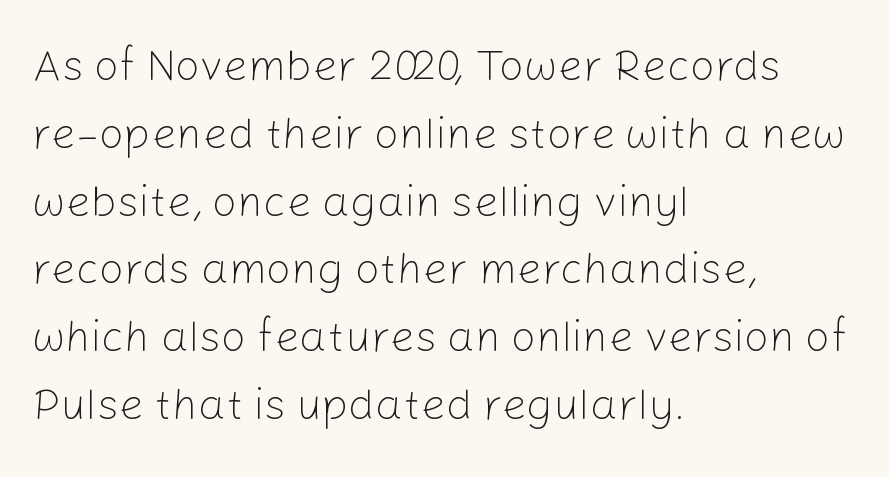
The image shows 44 px light sans-serif type, upright; set left-aligned, normal line spacing (1.54x), normal letter spacing, not underlined; low stroke contrast and a medium x-height.
